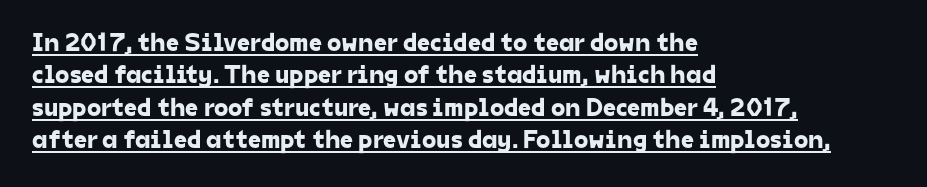
Evenly set lines give the paragraph a standard silhouette. Each line of the rendering has a horizontal stroke beneath the glyphs. These lines are set flush left with a ragged right edge. Students, note that the glyphs here touch the page at normal intervals.
